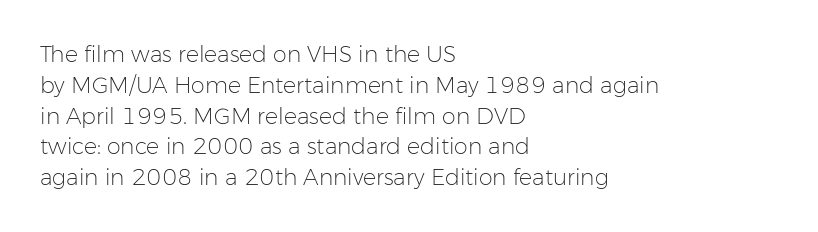
The image shows 22 px text type, upright; set left-aligned, normal line spacing (1.4x), normal letter spacing, not underlined.
